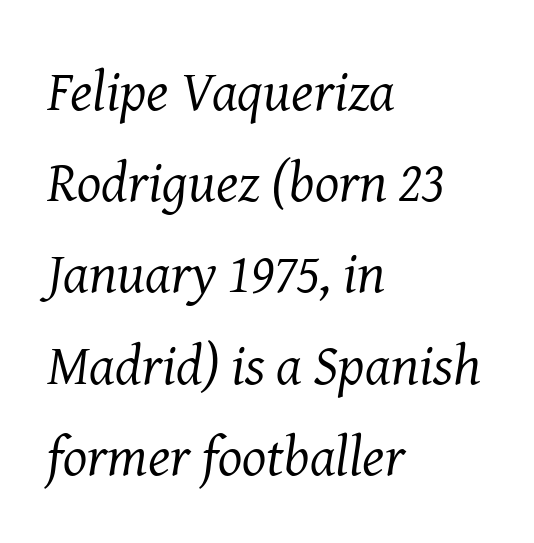
A normal amount of white space separates one row of letters from the next. The gap between lines stays unmarked. Does extra space separate the letters? No, they use regular spacing. Are there feet on the stems? There are — it's a serif. Casual observation: everything's shoved over to the left. The typography opts for an oblique posture over an upright one.
